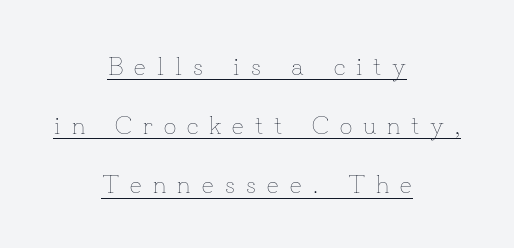
{"italic": "no", "bold": "no", "underline": "yes", "align": "center", "line_spacing": "loose", "line_spacing_ratio": 2.37, "letter_spacing": "wide", "letter_spacing_em": 0.44, "glyph_px": 25}
